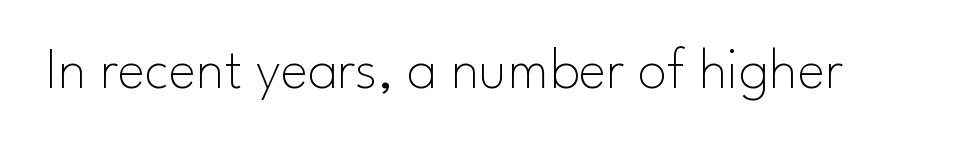
{"serif": "no", "italic": "no", "bold": "no", "weight": "thin", "width": "normal", "stroke_contrast": "low", "x_height": "small", "monospaced": "no", "underline": "no", "letter_spacing": "normal", "letter_spacing_em": 0.0, "glyph_px": 59}
